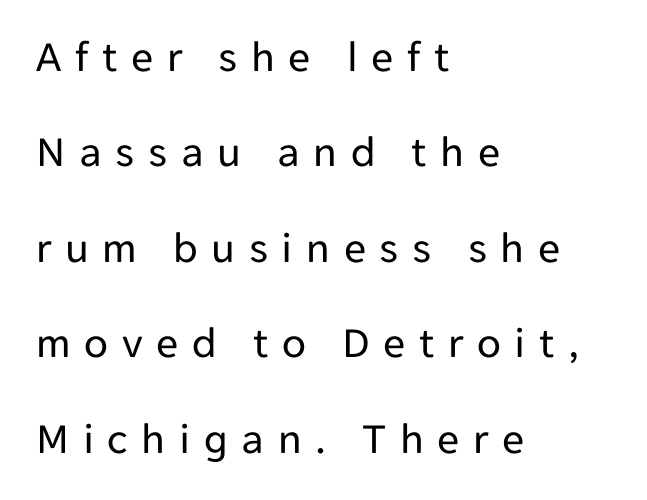
The image shows 44 px regular-weight sans-serif type, upright; set left-aligned, loose line spacing (2.17x), unusually wide letter spacing (+0.31 em), not underlined; low stroke contrast and a medium x-height.
